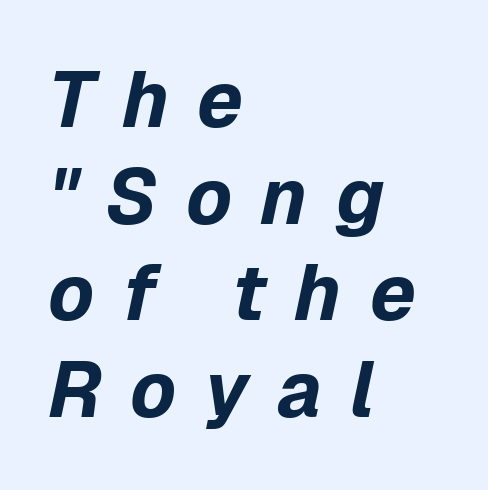
Q: Is the text bold? A: Yes.
Q: Is the text italic (slanted)? A: Yes, it leans right by about 12 degrees.
Q: Is the text underlined? A: No.
Q: How is the paragraph aligned? A: Left-aligned.
Q: Is the spacing between letters normal or unusually wide? A: Unusually wide.
Q: Width (condensed, normal, or wide)? A: Normal.
Q: Stroke contrast? A: Low.
Q: x-height? A: Medium.
Q: Monospaced? A: No.
